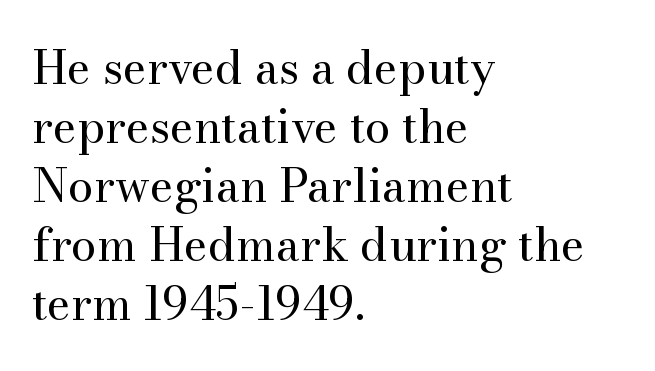
Q: Is the text bold? A: No.
Q: Is the text italic (slanted)? A: No, it is upright.
Q: Is the typeface a serif or a sans-serif typeface? A: Serif.
Q: Is the text underlined? A: No.
Q: How is the paragraph aligned? A: Left-aligned.
Q: Is the spacing between letters normal or unusually wide? A: Normal.
Q: Is the spacing between lines tight, normal or loose? A: Normal.
Q: Width (condensed, normal, or wide)? A: Normal.
Q: Stroke contrast? A: Medium.
Q: x-height? A: Small.
Q: Monospaced? A: No.
